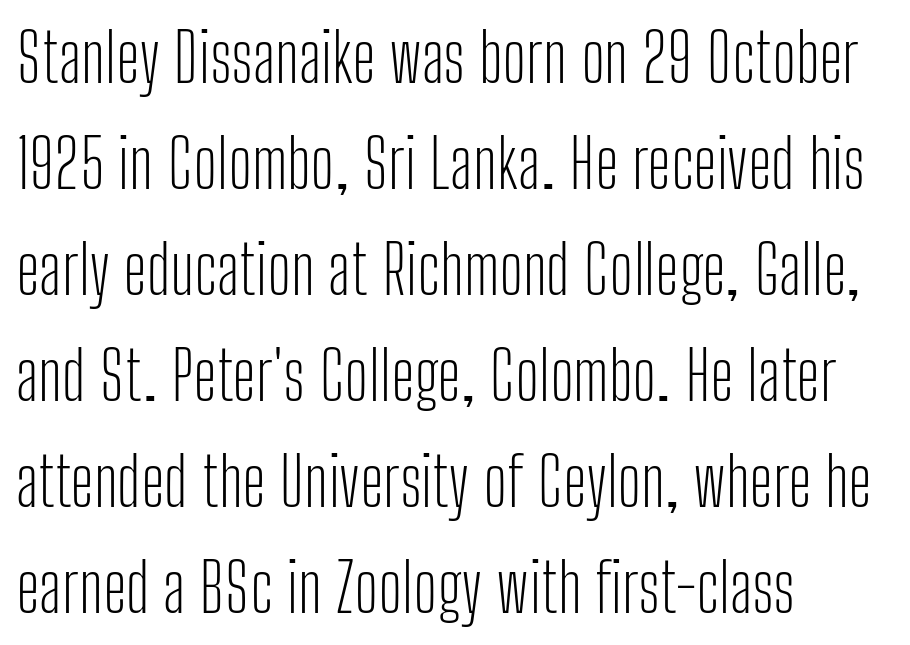
Is the letter spacing exaggerated? No — it looks like the ordinary default. Each row of text sits above clean, open space. No feet cap the strokes, marking this as sans-serif type. Every stem runs plumb, perpendicular to the baseline. The designer left line spacing at the default. Horizontally, the lines are justified to the leading edge only.
